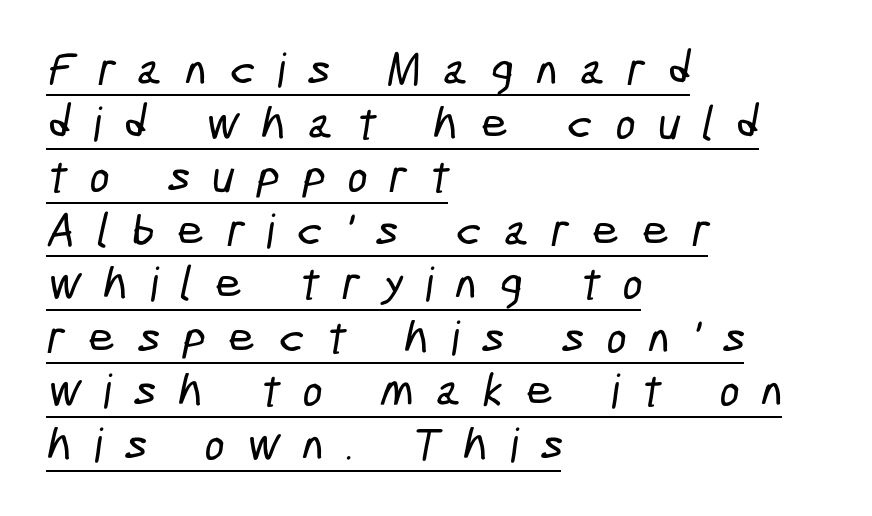
The image shows 47 px condensed sans-serif type; set left-aligned, tight line spacing (1.14x), unusually wide letter spacing (+0.48 em), underlined; low stroke contrast and a medium x-height.
